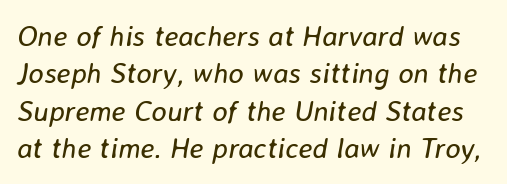
{"italic": "yes", "lean": "right", "slant_degrees": 8, "bold": "no", "weight": "regular", "width": "normal", "stroke_contrast": "low", "x_height": "medium", "monospaced": "no", "underline": "no", "line_spacing": "normal", "line_spacing_ratio": 1.29, "letter_spacing": "normal", "letter_spacing_em": 0.0, "glyph_px": 29}
